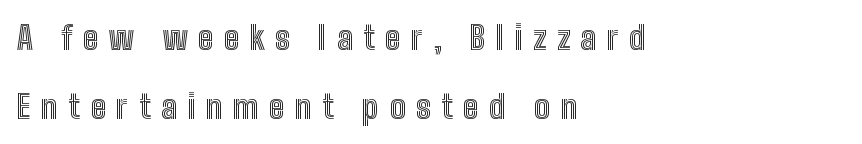
Does the copy run flush right? No — it runs flush left. The specimen omits any rule beneath the text block's lines. Unlike italic type, these characters show no tilt at all. One glance says open: line gaps are wider than usual. Between one letter and the next there's a generous, obvious gap. The rendering uses natural spacing where letterforms have individual widths.
